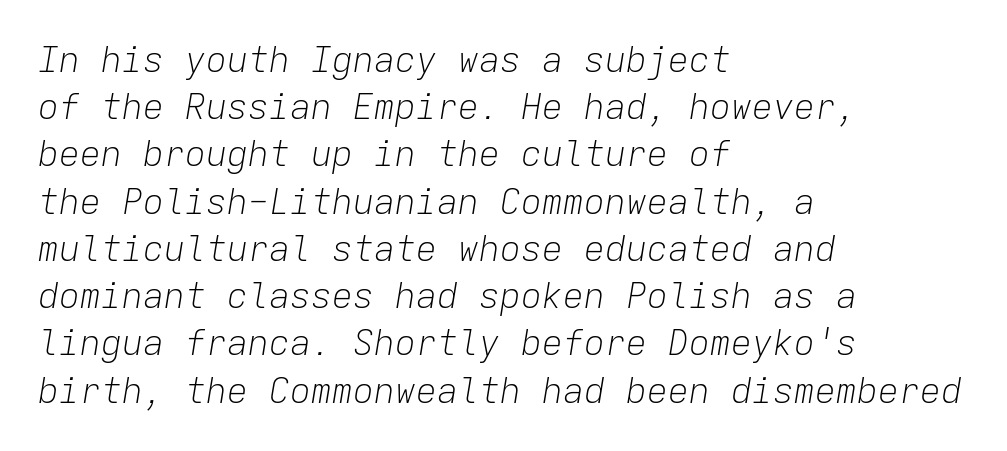
Yep, that's italic — everything's leaning. The space beneath each line is pristine and unruled. Caption: standard tracking, unaltered. The compositor pushed each line to the left boundary. The letters march in equal steps, a hallmark of fixed-pitch type. Line spacing here is normal.
